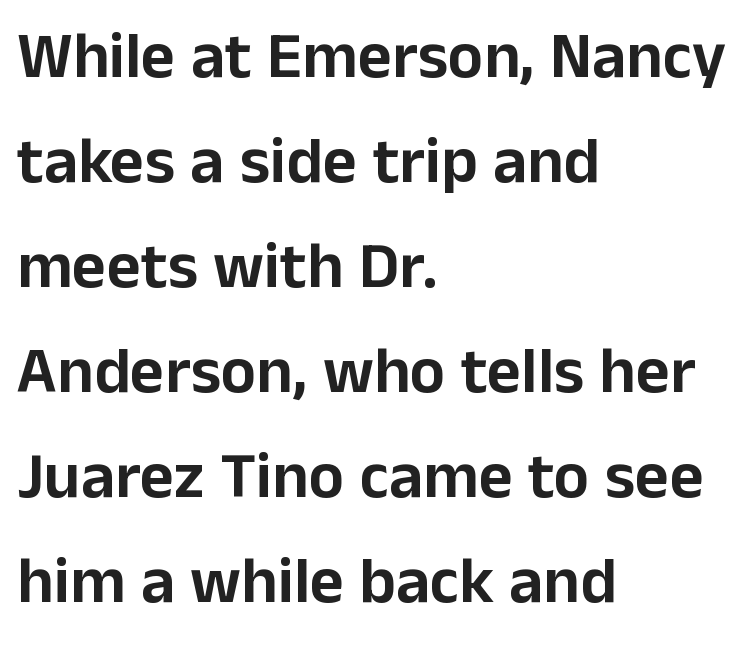
This sample keeps an unexceptional amount of space between lines. Glance below the letters and you will spot only blank space. The lettering holds an erect, upright posture throughout. The font family rendered here belongs to the sans-serif group. A typesetter would call this proportional, since set widths differ per character.
